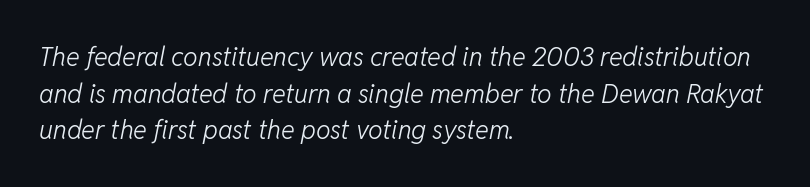
{"italic": "yes", "lean": "right", "slant_degrees": 11, "bold": "no", "underline": "no", "align": "left", "line_spacing": "normal", "line_spacing_ratio": 1.41, "letter_spacing": "normal", "letter_spacing_em": 0.0, "glyph_px": 26}
